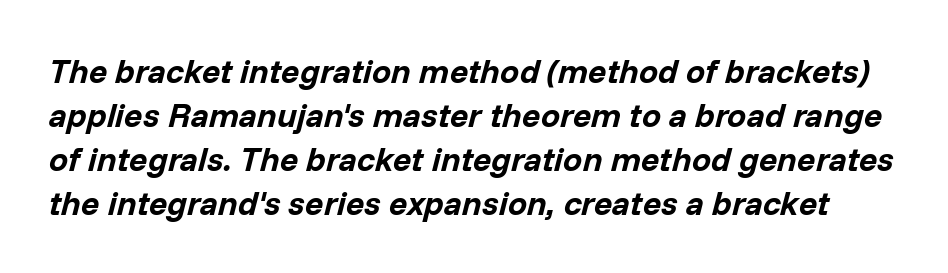
Q: Is the text bold? A: Yes.
Q: Is the text italic (slanted)? A: Yes, it leans right by about 14 degrees.
Q: Is the text underlined? A: No.
Q: Is the spacing between letters normal or unusually wide? A: Normal.
Q: Is the spacing between lines tight, normal or loose? A: Normal.
Q: Width (condensed, normal, or wide)? A: Normal.
Q: Stroke contrast? A: Low.
Q: x-height? A: Medium.
Q: Monospaced? A: No.
